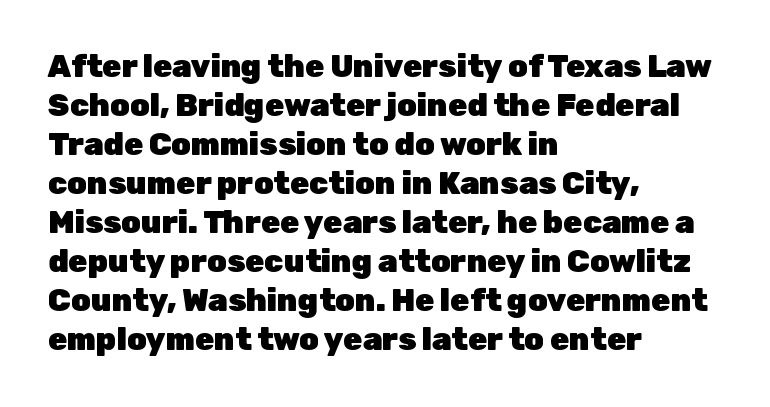
The image shows 31 px heavy sans-serif type, upright; set left-aligned, normal line spacing (1.26x), normal letter spacing, not underlined; low stroke contrast and a medium x-height.
